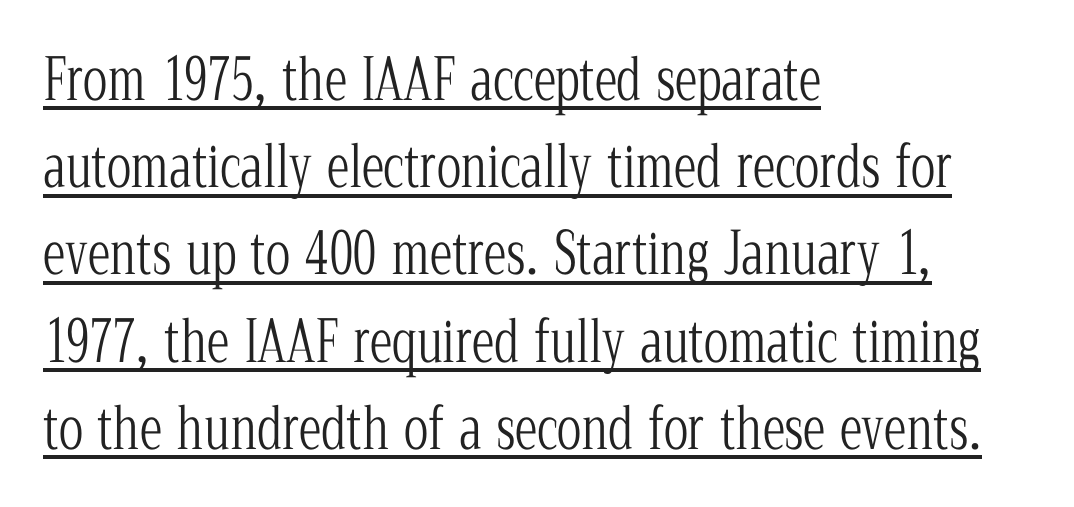
Think of a printed novel: that variable character pitch is what you see here. The characters are drawn with everyday or finer stroke widths. Underlined type. In terms of leading, this rendering sits right in the middle. How are the letters spaced? Ordinarily, with no added tracking.
